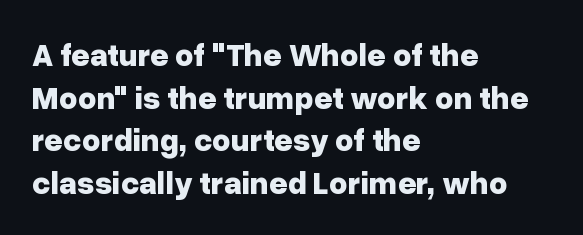
The image shows 32 px bold sans-serif type, upright; set left-aligned, normal line spacing (1.33x), normal letter spacing, not underlined; low stroke contrast and a medium x-height.
